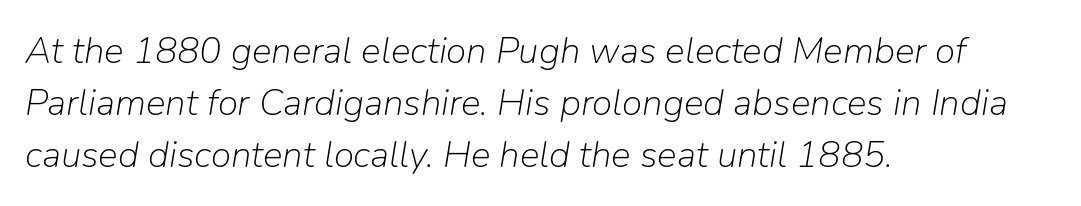
{"italic": "yes", "lean": "right", "slant_degrees": 9, "bold": "no", "weight": "light", "width": "normal", "stroke_contrast": "low", "x_height": "medium", "monospaced": "no", "underline": "no", "align": "left", "line_spacing": "normal", "line_spacing_ratio": 1.4, "letter_spacing": "normal", "letter_spacing_em": 0.0, "glyph_px": 37}
